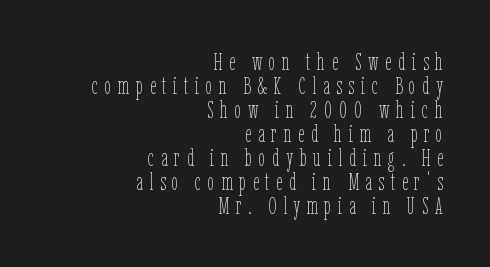
Just letters on the line, the space beneath them empty. You could barely slide anything between these rows. Visually the block forms a straight wall on the right and a jagged coastline on the left. Do the letters lean? They stand straight. The passage shown is not bold in any degree. Spacing between characters has been opened up far beyond the box default.
